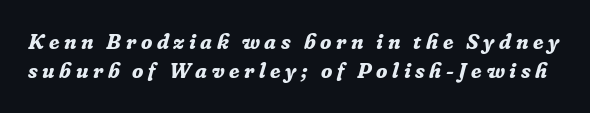
Q: Is the text bold? A: Yes.
Q: Is the text italic (slanted)? A: Yes, it leans right by about 16 degrees.
Q: Is the text underlined? A: No.
Q: Is the spacing between letters normal or unusually wide? A: Unusually wide.
Q: Is the spacing between lines tight, normal or loose? A: Normal.
